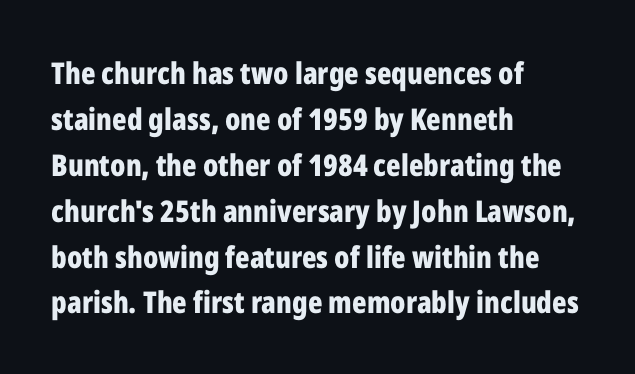
{"serif": "no", "italic": "no", "bold": "yes", "weight": "bold", "width": "condensed", "stroke_contrast": "low", "x_height": "medium", "monospaced": "no", "underline": "no", "align": "left", "line_spacing": "normal", "line_spacing_ratio": 1.53, "letter_spacing": "normal", "letter_spacing_em": 0.0, "glyph_px": 30}
